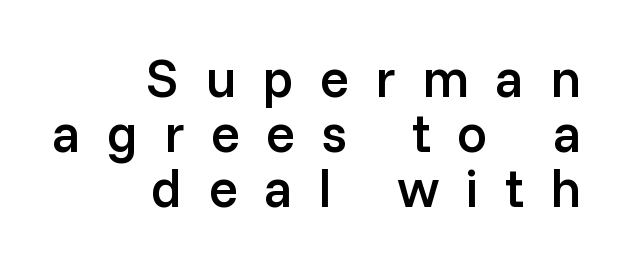
{"serif": "no", "italic": "no", "bold": "semi", "weight": "semibold", "width": "normal", "stroke_contrast": "low", "x_height": "medium", "monospaced": "no", "underline": "no", "align": "right", "line_spacing": "tight", "line_spacing_ratio": 1.02, "letter_spacing": "wide", "letter_spacing_em": 0.48, "glyph_px": 54}
